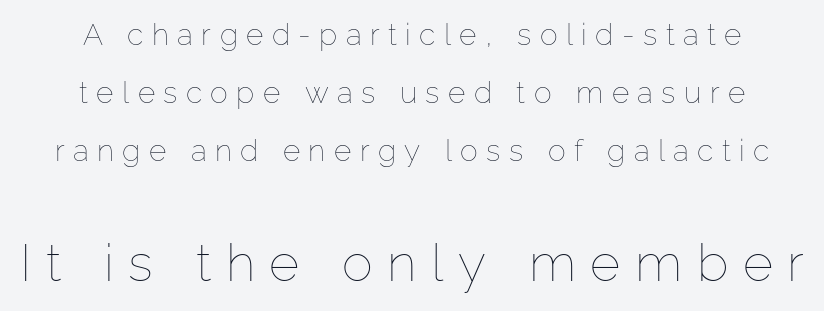
Character widths vary here, with narrow letters taking less room than wide ones. Glance below the letters and you will spot only blank space. There is plenty of visible air inserted between adjacent glyphs. Tall strokes in this sample are plumb rather than angled. Notice how the passage keeps no hard edge, just a central spine.
